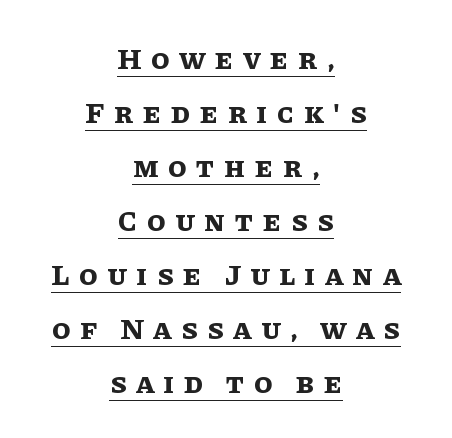
The image shows 30 px bold type, upright; set centered, line spacing 1.8x, unusually wide letter spacing (+0.32 em), underlined; low stroke contrast and a large x-height.
